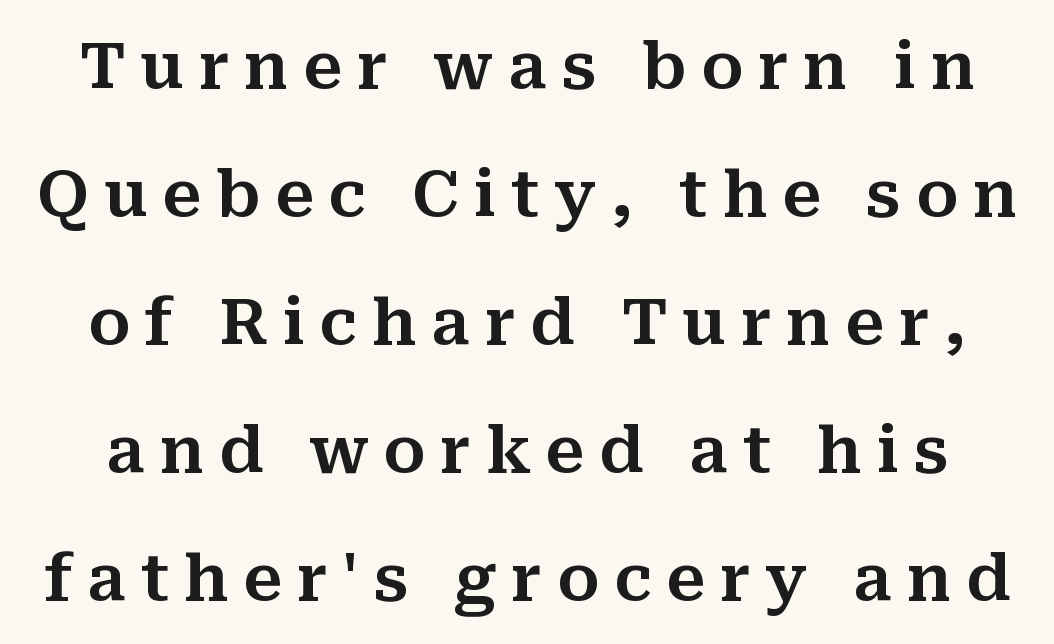
Q: Is the text italic (slanted)? A: No, it is upright.
Q: Is the typeface a serif or a sans-serif typeface? A: Serif.
Q: Is the text underlined? A: No.
Q: Is the spacing between letters normal or unusually wide? A: Unusually wide.
Q: Is the spacing between lines tight, normal or loose? A: Loose.
Q: Width (condensed, normal, or wide)? A: Normal.
Q: Stroke contrast? A: Medium.
Q: x-height? A: Medium.
Q: Monospaced? A: No.
